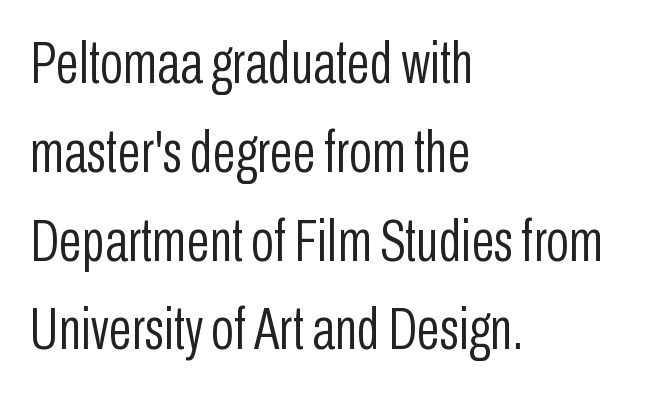
Compared with typical paragraphs, the rows here are spaced about the same. A typesetter would mark this as roman, not italic. Reading down the block, your eye returns to a fixed left position each line. Is this a fixed-width face? No — the glyphs have proportional, varying widths. Bare-footed words on every line. The line texture is even and compact thanks to regular tracking.
